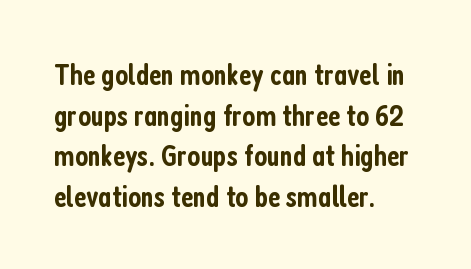
{"serif": "no", "italic": "no", "bold": "semi", "weight": "semibold", "width": "condensed", "stroke_contrast": "low", "x_height": "medium", "monospaced": "no", "underline": "no", "align": "left", "line_spacing": "normal", "line_spacing_ratio": 1.31, "letter_spacing": "normal", "letter_spacing_em": 0.0, "glyph_px": 31}
